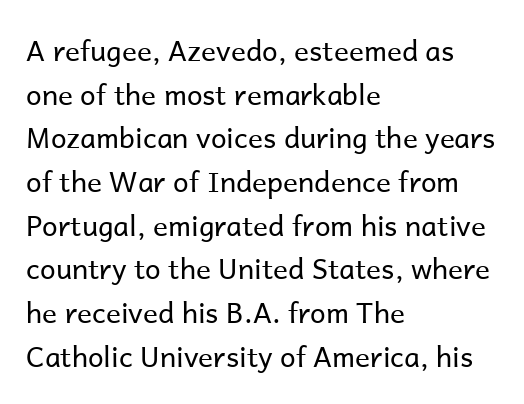
{"serif": "no", "italic": "no", "bold": "no", "weight": "regular", "width": "normal", "stroke_contrast": "low", "x_height": "medium", "monospaced": "no", "underline": "no", "align": "left", "line_spacing": "normal", "line_spacing_ratio": 1.56, "letter_spacing": "normal", "letter_spacing_em": 0.0, "glyph_px": 28}
